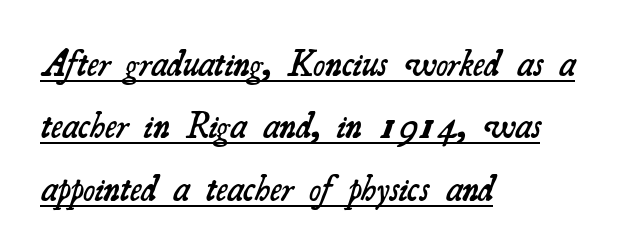
The image shows 36 px semibold serif type; set left-aligned, line spacing 1.73x, normal letter spacing, underlined; medium stroke contrast and a small x-height.
